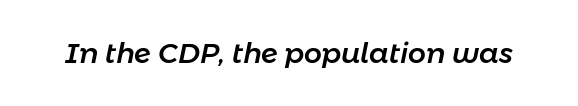
Q: Is the text italic (slanted)? A: Yes, it leans right by about 11 degrees.
Q: Is the text underlined? A: No.
Q: Is the spacing between letters normal or unusually wide? A: Normal.
Q: Width (condensed, normal, or wide)? A: Normal.
Q: Stroke contrast? A: Low.
Q: x-height? A: Medium.
Q: Monospaced? A: No.
